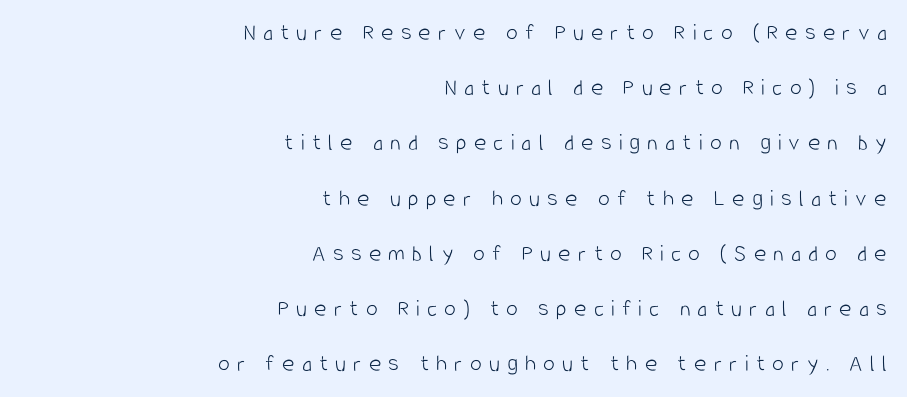
The image shows 24 px text type, upright; set right-aligned, loose line spacing (2.3x), unusually wide letter spacing (+0.3 em), not underlined.
